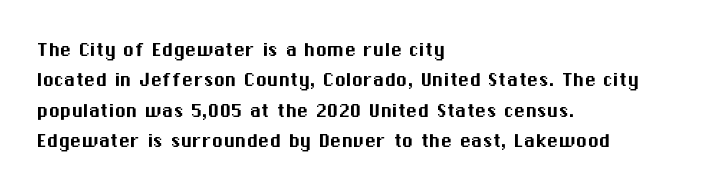
The face used here is rendered with its standard letterfit. These lines are set flush left with a ragged right edge. The glyphs are unaccompanied by any horizontal stroke below them. Normally led — the rows are evenly, conventionally spaced. Do the letters lean? They stand straight.
